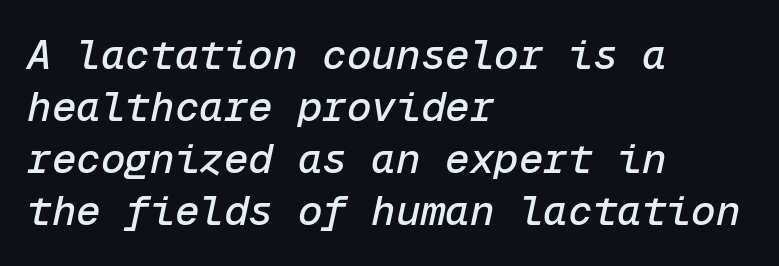
Q: Is the text italic (slanted)? A: Yes, it leans right by about 12 degrees.
Q: Is the text underlined? A: No.
Q: How is the paragraph aligned? A: Left-aligned.
Q: Is the spacing between letters normal or unusually wide? A: Normal.
Q: Is the spacing between lines tight, normal or loose? A: Normal.
Q: Width (condensed, normal, or wide)? A: Normal.
Q: Stroke contrast? A: Low.
Q: x-height? A: Medium.
Q: Monospaced? A: Yes.
